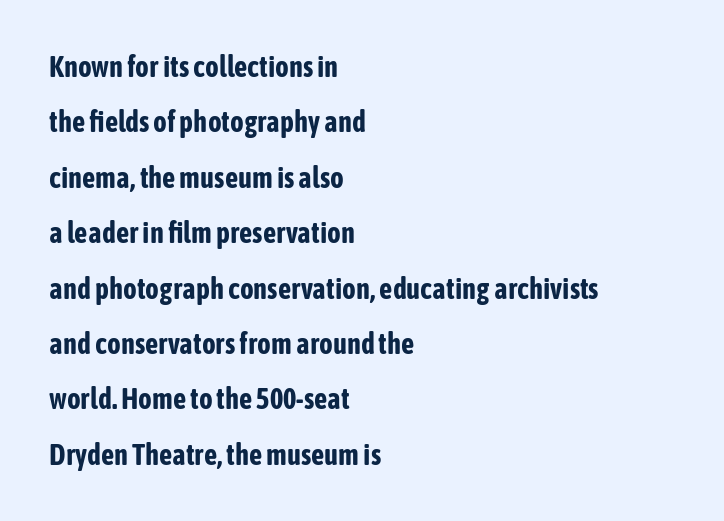
The image shows 29 px bold, condensed sans-serif type, upright; set left-aligned, loose line spacing (1.91x), normal letter spacing, not underlined; low stroke contrast and a medium x-height.
